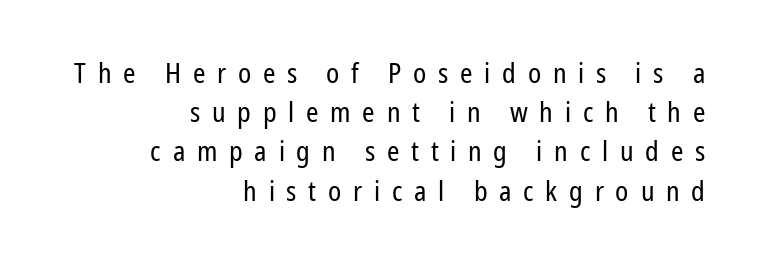
Casual observation: everything's shoved over to the right. Glance below the letters and you will spot only blank space. No extra ink here — the face is not bold. Does the lettering tilt? It doesn't — this is upright. There is plenty of visible air inserted between adjacent glyphs.
